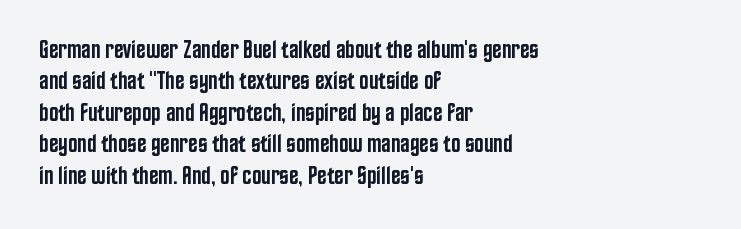
Q: Is the text bold? A: Semi-bold.
Q: Is the text italic (slanted)? A: No, it is upright.
Q: Is the text underlined? A: No.
Q: How is the paragraph aligned? A: Left-aligned.
Q: Is the spacing between letters normal or unusually wide? A: Normal.
Q: Is the spacing between lines tight, normal or loose? A: Normal.
